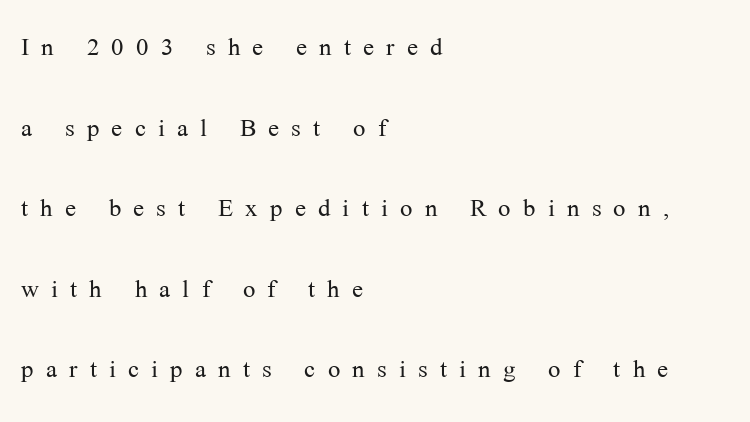
{"serif": "yes", "italic": "no", "bold": "no", "weight": "light", "width": "normal", "stroke_contrast": "medium", "x_height": "medium", "monospaced": "no", "underline": "no", "align": "left", "line_spacing": "loose", "line_spacing_ratio": 2.44, "letter_spacing": "wide", "letter_spacing_em": 0.37, "glyph_px": 33}
